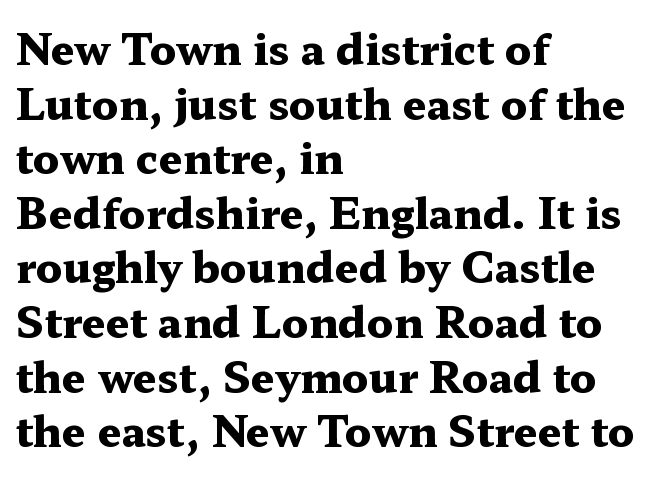
The image shows 42 px heavy, wide serif type, upright; set left-aligned, normal line spacing (1.3x), normal letter spacing, not underlined; medium stroke contrast and a medium x-height.
